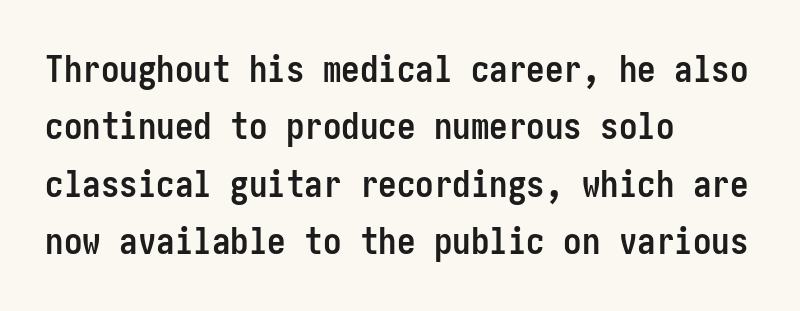
Standard letterfit; no display-style spreading of the glyphs. A student would call this left alignment; a typographer would say flush left, rag right. Caption: bold face, heavy strokes. No italicization has been applied; the sample stays upright.
